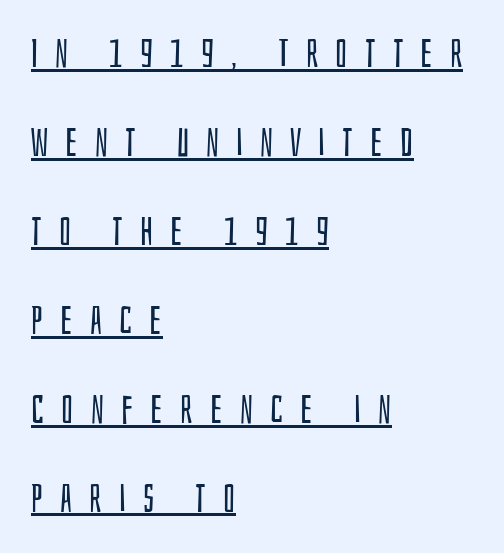
Italic: no, the glyphs are upright roman. One glance says open: line gaps are wider than usual. Beneath each row of characters lies a ruled line. The strokes are not fattened; the text isn't bold. The paragraph has a hard left edge and a soft right edge. Inter-character spacing is expanded well beyond the font's built-in metrics.
